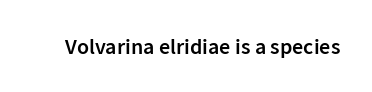
{"italic": "no", "bold": "semi", "underline": "no", "letter_spacing": "normal", "letter_spacing_em": 0.0, "glyph_px": 22}
